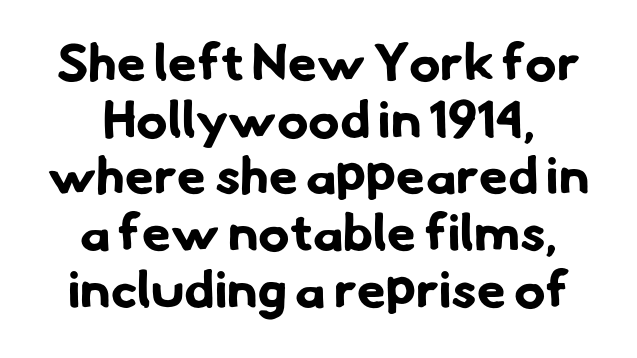
Is there much room between lines? No — they nearly touch. The characters display no serif detailing; their extremities are plain. The glyphs are unaccompanied by any horizontal stroke below them. A full-strength bold gives these letters their thick strokes.
